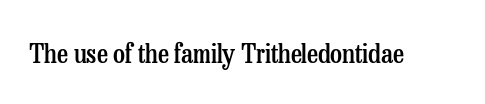
The image shows 27 px text type, upright; set normal letter spacing, not underlined.
